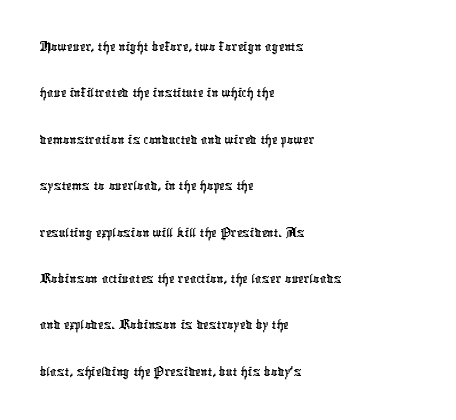
The image shows 32 px condensed sans-serif type; set left-aligned, normal line spacing (1.45x), normal letter spacing, not underlined; low stroke contrast and a medium x-height.
